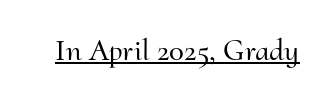
{"serif": "yes", "italic": "no", "width": "normal", "stroke_contrast": "medium", "x_height": "small", "monospaced": "no", "underline": "yes", "letter_spacing": "normal", "letter_spacing_em": 0.0, "glyph_px": 31}
